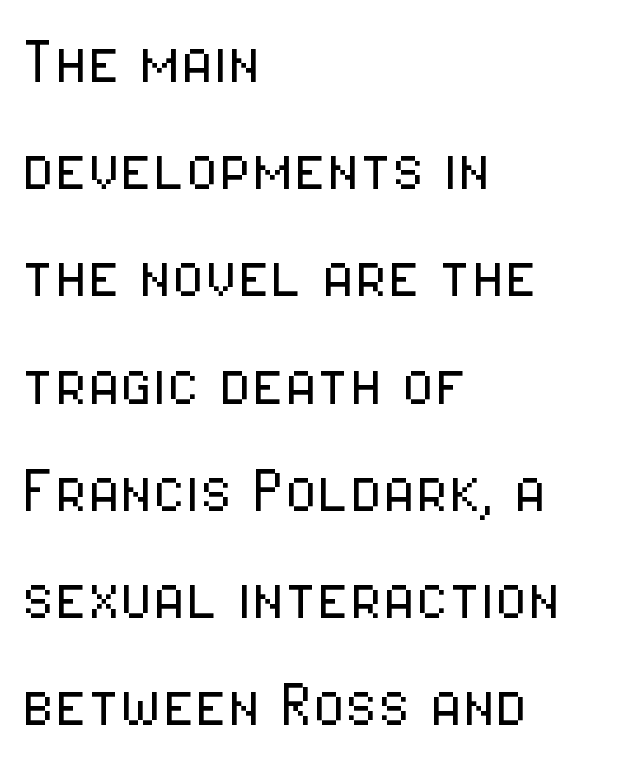
Q: Is the text bold? A: No.
Q: Is the text italic (slanted)? A: No, it is upright.
Q: Is the typeface a serif or a sans-serif typeface? A: Sans-serif.
Q: Is the text underlined? A: No.
Q: How is the paragraph aligned? A: Left-aligned.
Q: Is the spacing between letters normal or unusually wide? A: Normal.
Q: Is the spacing between lines tight, normal or loose? A: Normal.
Q: Width (condensed, normal, or wide)? A: Condensed.
Q: Stroke contrast? A: Low.
Q: x-height? A: Medium.
Q: Monospaced? A: No.
